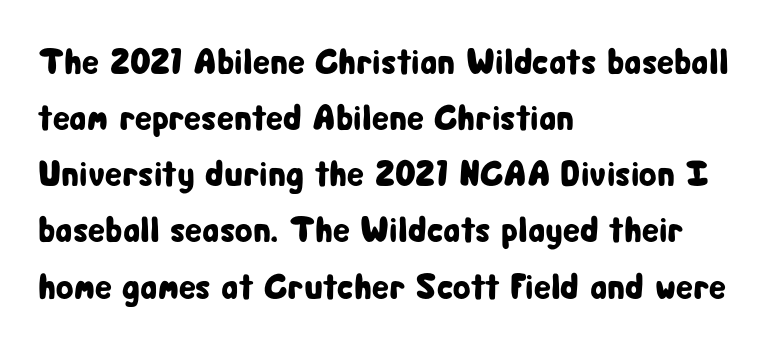
{"serif": "no", "italic": "no", "width": "condensed", "stroke_contrast": "low", "x_height": "medium", "monospaced": "no", "underline": "no", "align": "left", "line_spacing": "normal", "line_spacing_ratio": 1.56, "letter_spacing": "normal", "letter_spacing_em": 0.0, "glyph_px": 36}
